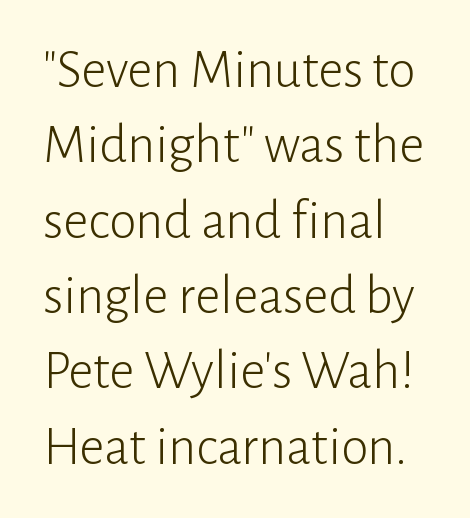
The image shows 55 px light sans-serif type, upright; set left-aligned, normal line spacing (1.37x), normal letter spacing, not underlined; low stroke contrast and a medium x-height.
